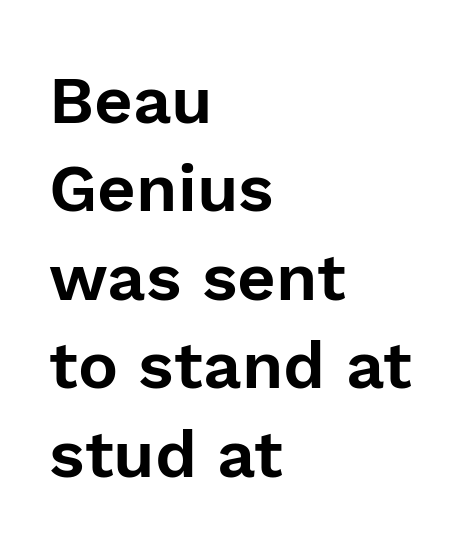
{"serif": "no", "italic": "no", "width": "normal", "stroke_contrast": "low", "x_height": "medium", "monospaced": "no", "underline": "no", "align": "left", "line_spacing": "normal", "line_spacing_ratio": 1.32, "letter_spacing": "normal", "letter_spacing_em": 0.0, "glyph_px": 67}
